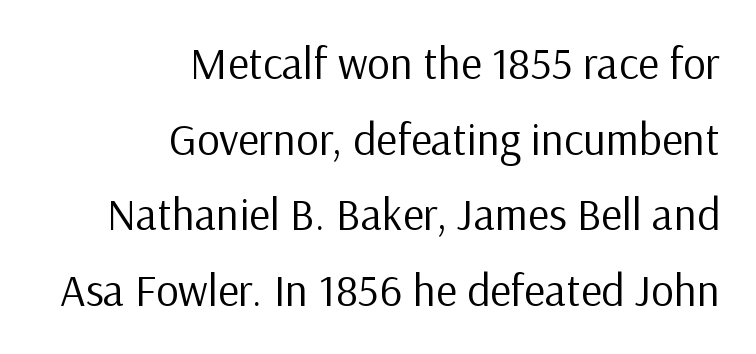
Q: Is the text bold? A: No.
Q: Is the text italic (slanted)? A: No, it is upright.
Q: Is the typeface a serif or a sans-serif typeface? A: Sans-serif.
Q: Is the text underlined? A: No.
Q: How is the paragraph aligned? A: Right-aligned.
Q: Is the spacing between letters normal or unusually wide? A: Normal.
Q: Is the spacing between lines tight, normal or loose? A: Normal.
Q: Width (condensed, normal, or wide)? A: Normal.
Q: Stroke contrast? A: Low.
Q: x-height? A: Medium.
Q: Monospaced? A: No.
